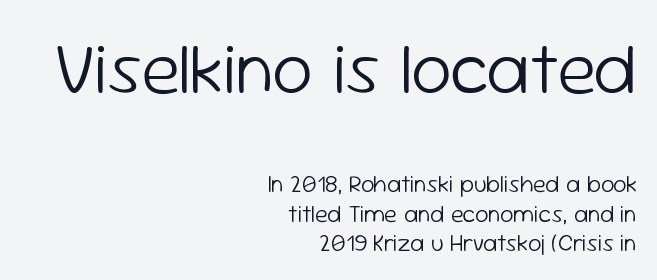
{"serif": "no", "italic": "no", "bold": "no", "weight": "light", "width": "normal", "stroke_contrast": "low", "x_height": "medium", "monospaced": "no", "underline": "no", "align": "right", "line_spacing_ratio": 1.23, "letter_spacing": "normal", "letter_spacing_em": 0.0, "larger_block": "first", "size_ratio": 3.04, "glyph_px": 73}
